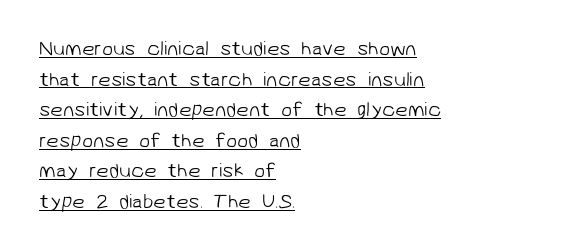
A typographer would call this underscored text. Summary of vertical rhythm: regular, with standard interline spacing. These lines keep a tight, regular rhythm from letter to letter. Every row of glyphs begins at an identical x-position on the left.
